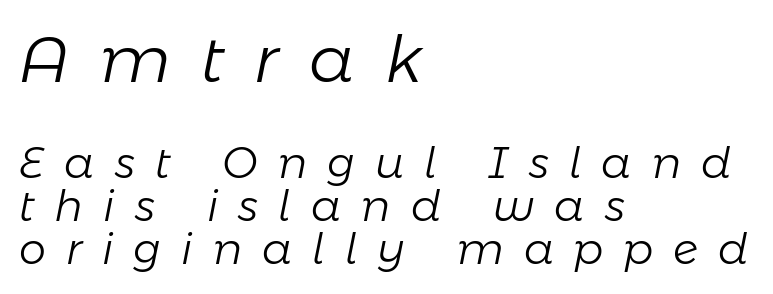
The image shows 65 px light type, italic (leaning right); set left-aligned, tight line spacing (1.0x), unusually wide letter spacing (+0.47 em), not underlined; the first (top) block is 1.51x larger; low stroke contrast and a medium x-height.
